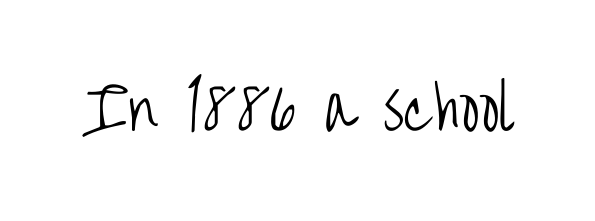
The image shows 58 px light, condensed sans-serif type, upright; set normal letter spacing, not underlined; low stroke contrast and a large x-height.
